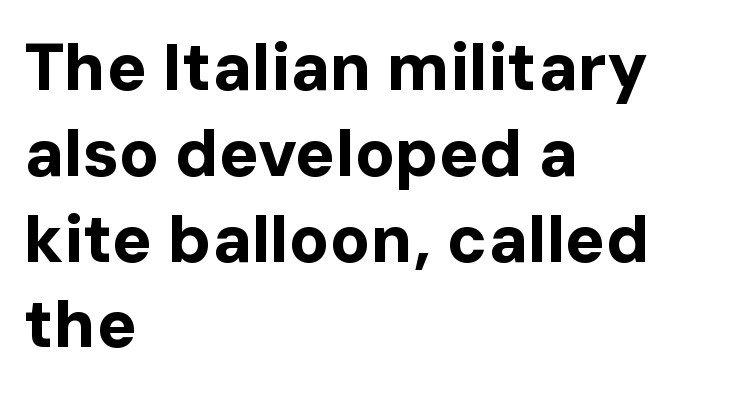
The image shows 66 px bold sans-serif type, upright; set left-aligned, normal line spacing (1.3x), normal letter spacing, not underlined; low stroke contrast and a medium x-height.
